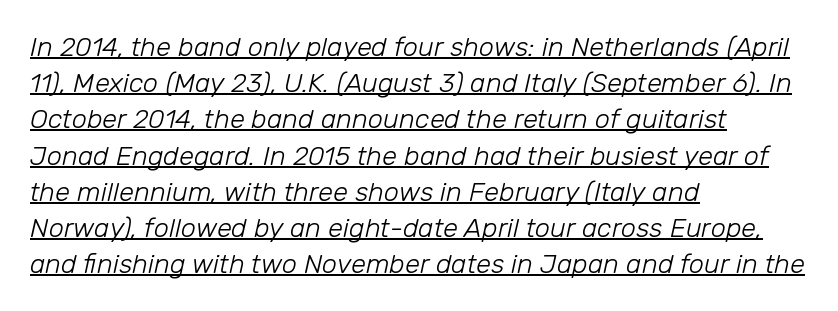
The image shows 27 px text type, italic (leaning right); set left-aligned, normal line spacing (1.34x), normal letter spacing, underlined.
